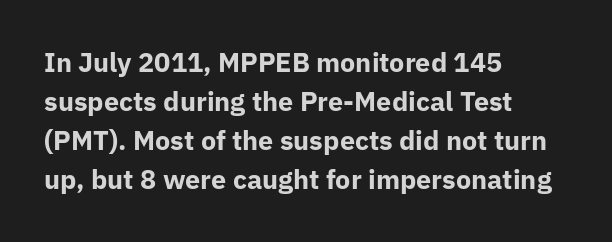
Q: Is the text bold? A: Yes.
Q: Is the text italic (slanted)? A: No, it is upright.
Q: Is the text underlined? A: No.
Q: How is the paragraph aligned? A: Left-aligned.
Q: Is the spacing between letters normal or unusually wide? A: Normal.
Q: Is the spacing between lines tight, normal or loose? A: Normal.
